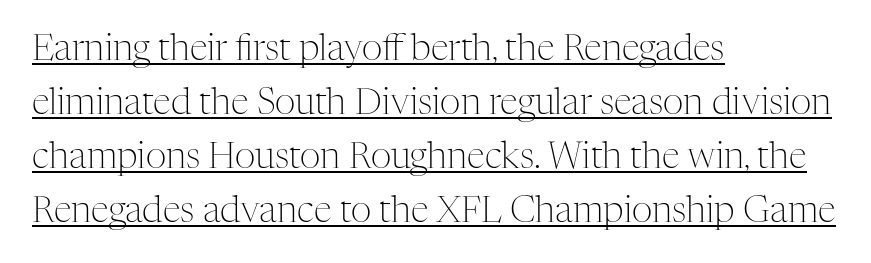
Q: Is the text bold? A: No.
Q: Is the text italic (slanted)? A: No, it is upright.
Q: Is the typeface a serif or a sans-serif typeface? A: Serif.
Q: Is the text underlined? A: Yes.
Q: How is the paragraph aligned? A: Left-aligned.
Q: Is the spacing between letters normal or unusually wide? A: Normal.
Q: Is the spacing between lines tight, normal or loose? A: Normal.
Q: Width (condensed, normal, or wide)? A: Normal.
Q: Stroke contrast? A: Medium.
Q: x-height? A: Medium.
Q: Monospaced? A: No.
